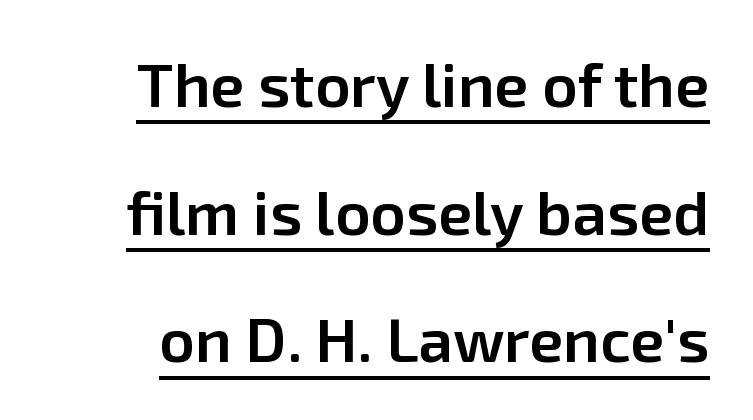
Q: Is the text bold? A: Semi-bold.
Q: Is the text italic (slanted)? A: No, it is upright.
Q: Is the typeface a serif or a sans-serif typeface? A: Sans-serif.
Q: Is the text underlined? A: Yes.
Q: Is the spacing between letters normal or unusually wide? A: Normal.
Q: Is the spacing between lines tight, normal or loose? A: Loose.
Q: Width (condensed, normal, or wide)? A: Normal.
Q: Stroke contrast? A: Low.
Q: x-height? A: Medium.
Q: Monospaced? A: No.
